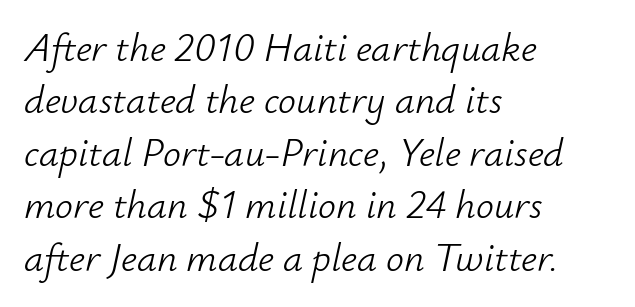
{"italic": "yes", "lean": "right", "slant_degrees": 12, "bold": "no", "weight": "light", "width": "normal", "stroke_contrast": "low", "x_height": "small", "monospaced": "no", "underline": "no", "align": "left", "line_spacing": "normal", "line_spacing_ratio": 1.31, "letter_spacing": "normal", "letter_spacing_em": 0.0, "glyph_px": 40}
